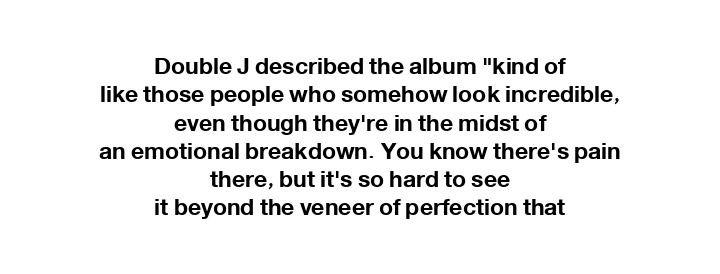
{"italic": "no", "bold": "yes", "underline": "no", "align": "center", "line_spacing_ratio": 1.23, "letter_spacing": "normal", "letter_spacing_em": 0.0, "glyph_px": 23}
